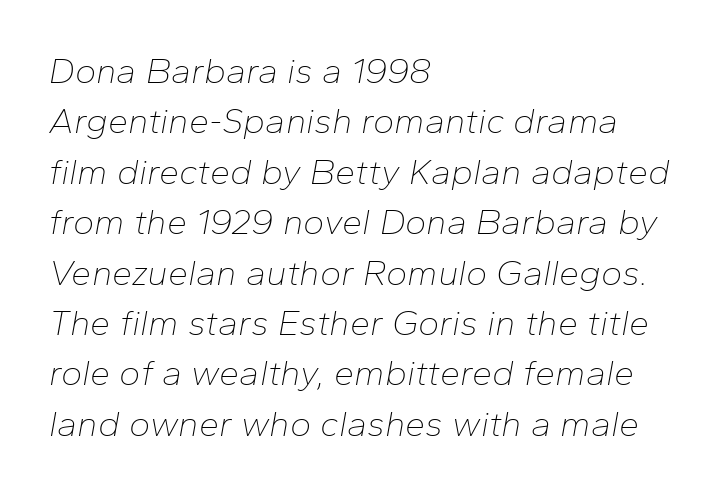
The image shows 36 px thin type, italic (leaning right); set left-aligned, normal line spacing (1.4x), normal letter spacing, not underlined; low stroke contrast and a medium x-height.
